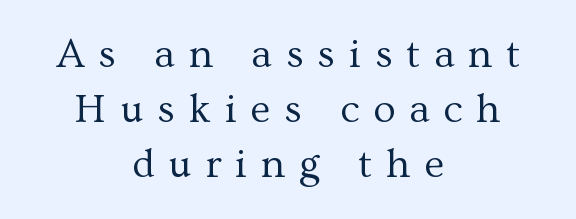
{"serif": "yes", "italic": "no", "bold": "no", "weight": "regular", "width": "normal", "stroke_contrast": "medium", "x_height": "medium", "monospaced": "no", "underline": "no", "align": "center", "line_spacing": "normal", "line_spacing_ratio": 1.34, "letter_spacing": "wide", "letter_spacing_em": 0.34, "glyph_px": 41}
